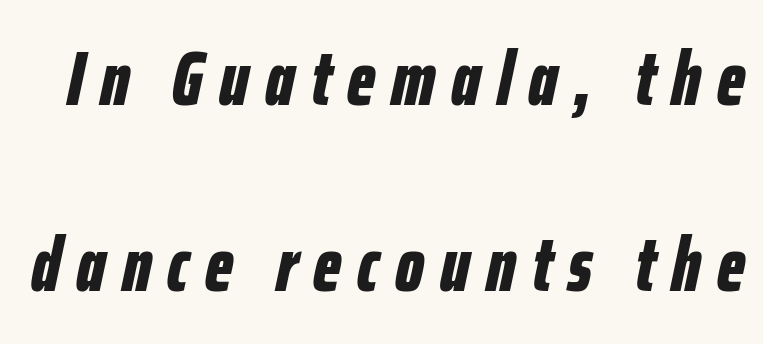
Q: Is the text bold? A: Yes.
Q: Is the text italic (slanted)? A: Yes, it leans right by about 12 degrees.
Q: Is the text underlined? A: No.
Q: Is the spacing between letters normal or unusually wide? A: Unusually wide.
Q: Is the spacing between lines tight, normal or loose? A: Loose.
Q: Width (condensed, normal, or wide)? A: Condensed.
Q: Stroke contrast? A: Low.
Q: x-height? A: Medium.
Q: Monospaced? A: No.
